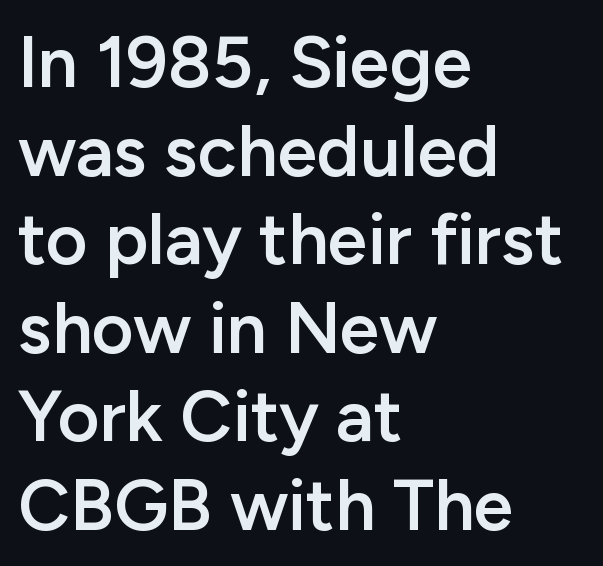
{"serif": "no", "italic": "no", "bold": "semi", "weight": "semibold", "width": "normal", "stroke_contrast": "low", "x_height": "medium", "monospaced": "no", "underline": "no", "align": "left", "line_spacing_ratio": 1.23, "letter_spacing": "normal", "letter_spacing_em": 0.0, "glyph_px": 72}
